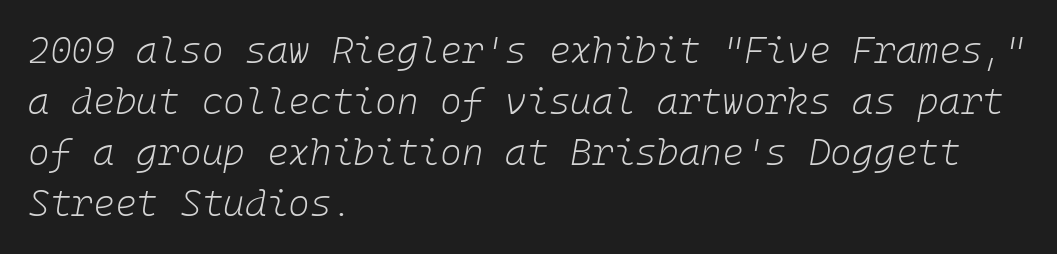
Characters are canted at an angle relative to the baseline's perpendicular. One glance says typical: line gaps are just what's usual. Just letters on the line, the space beneath them empty. Stroke thickness stays within the range of a standard reading face or lighter. Notice how the passage keeps a crisp vertical edge on the left only. The gaps between neighbouring characters are ordinary and unremarkable.
